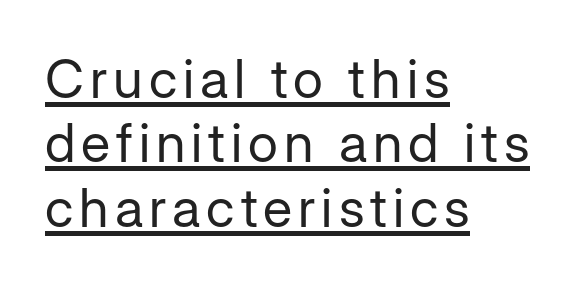
The typeface chosen for these lines omits serifs. Beneath each row of characters lies a ruled line. In terms of posture, this sample is upright. Teacher's note: observe the even left margin — that is flush-left alignment. Letters have the restrained weight of plain body copy at most. Each letter keeps its own natural width here, so spacing adapts to shape.
